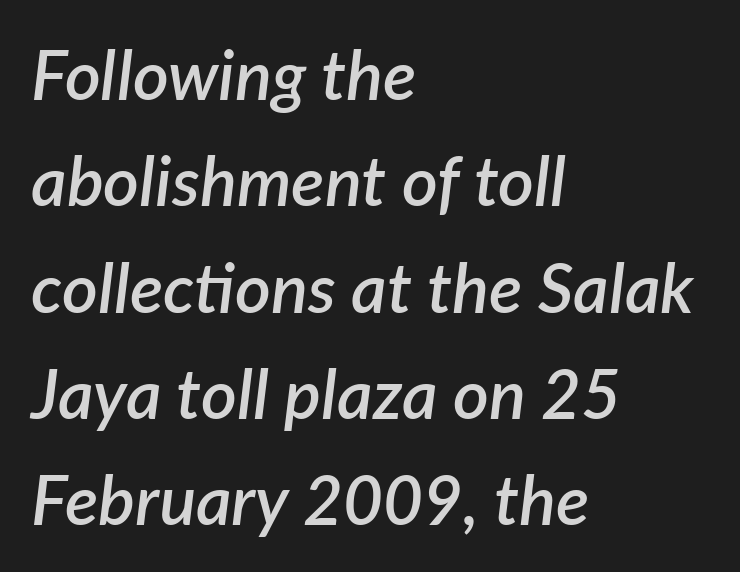
The image shows 69 px semibold type, italic (leaning right); set left-aligned, normal line spacing (1.54x), normal letter spacing, not underlined; low stroke contrast and a medium x-height.
